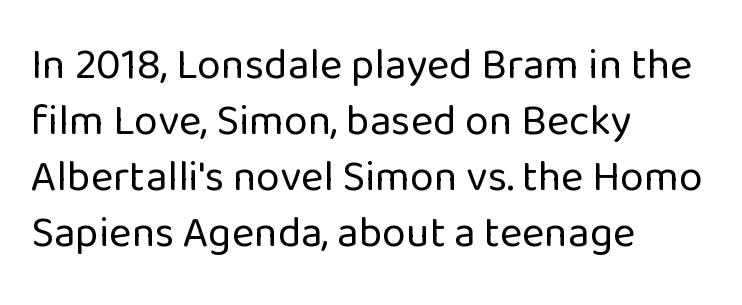
The words here are not underlined. A typesetter would mark this as roman, not italic. The letters sit at their default tracking, neither squeezed nor spread. Typeset ragged right — the left edge is the straight one. The letters advance in unequal steps, a hallmark of proportional type. Font category for this specimen: sans-serif.
